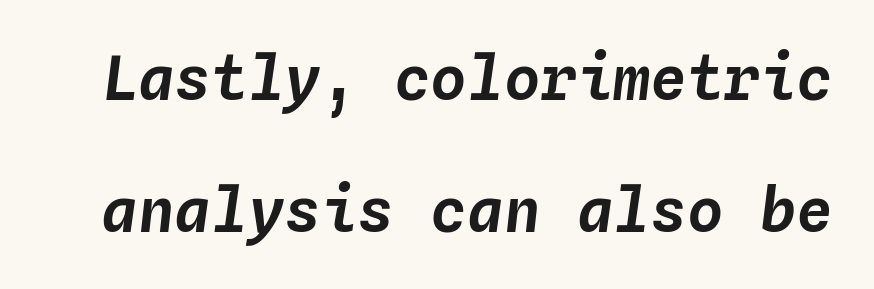
{"italic": "yes", "lean": "right", "slant_degrees": 4, "width": "normal", "stroke_contrast": "low", "x_height": "medium", "monospaced": "yes", "underline": "no", "line_spacing": "loose", "line_spacing_ratio": 2.17, "letter_spacing": "normal", "letter_spacing_em": 0.0, "glyph_px": 61}
